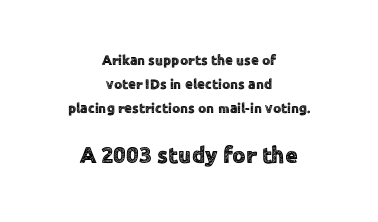
Glyph-to-glyph distance matches everyday printed text. The designer gave the closing block more size than the opening block. The rag falls on both sides of this text block equally. Tall strokes in this sample are plumb rather than angled. Clear beneath every line of the passage.
